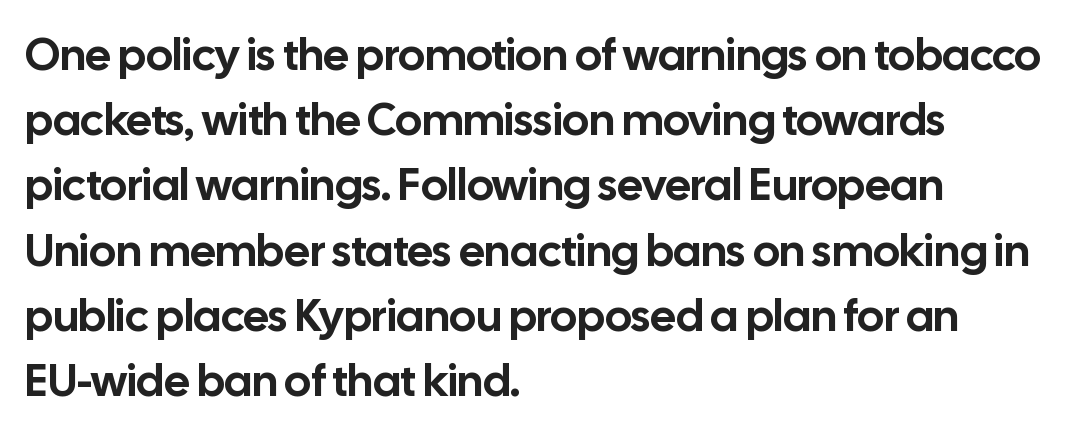
Q: Is the text italic (slanted)? A: No, it is upright.
Q: Is the typeface a serif or a sans-serif typeface? A: Sans-serif.
Q: Is the text underlined? A: No.
Q: How is the paragraph aligned? A: Left-aligned.
Q: Is the spacing between letters normal or unusually wide? A: Normal.
Q: Is the spacing between lines tight, normal or loose? A: Normal.
Q: Width (condensed, normal, or wide)? A: Normal.
Q: Stroke contrast? A: Low.
Q: x-height? A: Medium.
Q: Monospaced? A: No.
